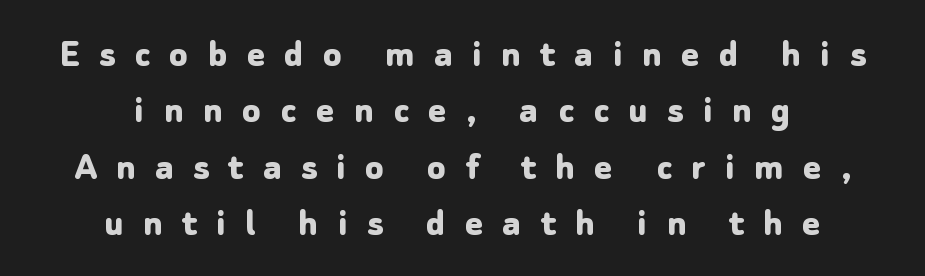
{"serif": "no", "italic": "no", "bold": "yes", "weight": "bold", "width": "normal", "stroke_contrast": "low", "x_height": "medium", "monospaced": "no", "underline": "no", "align": "center", "line_spacing": "normal", "line_spacing_ratio": 1.34, "letter_spacing": "wide", "letter_spacing_em": 0.46, "glyph_px": 42}
